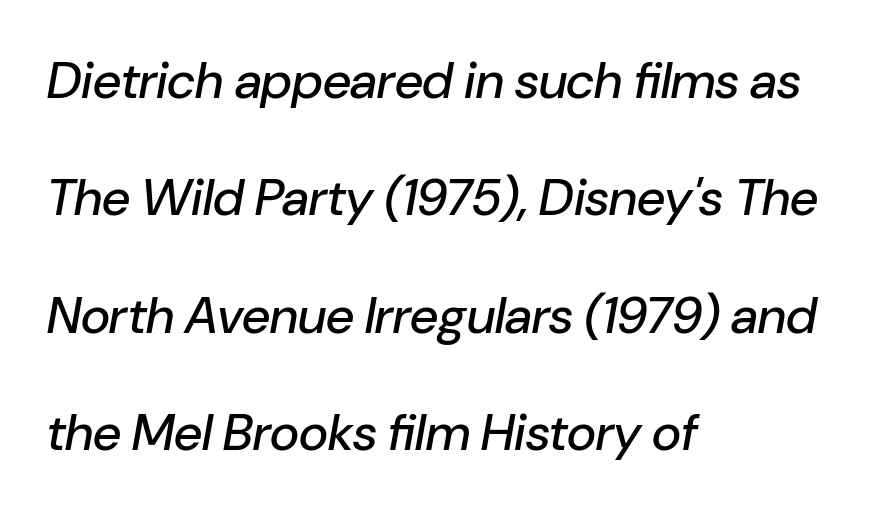
{"italic": "yes", "lean": "right", "slant_degrees": 10, "width": "normal", "stroke_contrast": "low", "x_height": "medium", "monospaced": "no", "underline": "no", "align": "left", "line_spacing": "loose", "line_spacing_ratio": 2.3, "letter_spacing": "normal", "letter_spacing_em": 0.0, "glyph_px": 51}
